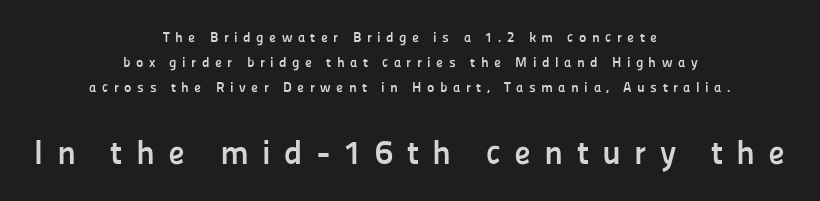
{"serif": "no", "italic": "no", "bold": "yes", "weight": "semibold", "width": "normal", "stroke_contrast": "low", "x_height": "medium", "monospaced": "no", "underline": "no", "align": "center", "line_spacing_ratio": 1.8, "letter_spacing": "wide", "letter_spacing_em": 0.39, "larger_block": "second", "size_ratio": 2.43, "glyph_px": 34}
